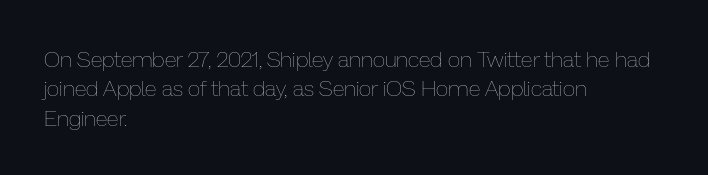
Q: Is the text bold? A: No.
Q: Is the text italic (slanted)? A: No, it is upright.
Q: Is the text underlined? A: No.
Q: How is the paragraph aligned? A: Left-aligned.
Q: Is the spacing between letters normal or unusually wide? A: Normal.
Q: Is the spacing between lines tight, normal or loose? A: Normal.
